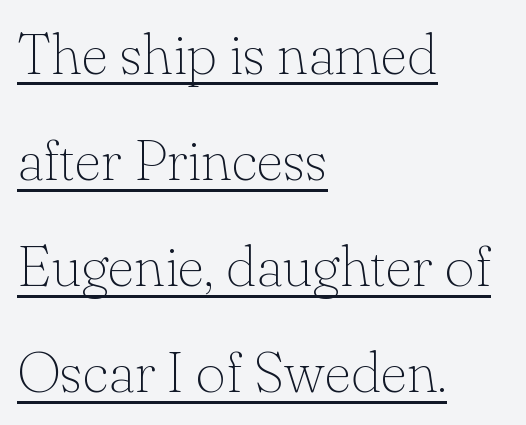
Q: Is the text bold? A: No.
Q: Is the text italic (slanted)? A: No, it is upright.
Q: Is the typeface a serif or a sans-serif typeface? A: Serif.
Q: Is the text underlined? A: Yes.
Q: How is the paragraph aligned? A: Left-aligned.
Q: Is the spacing between letters normal or unusually wide? A: Normal.
Q: Width (condensed, normal, or wide)? A: Normal.
Q: Stroke contrast? A: Low.
Q: x-height? A: Small.
Q: Monospaced? A: No.
